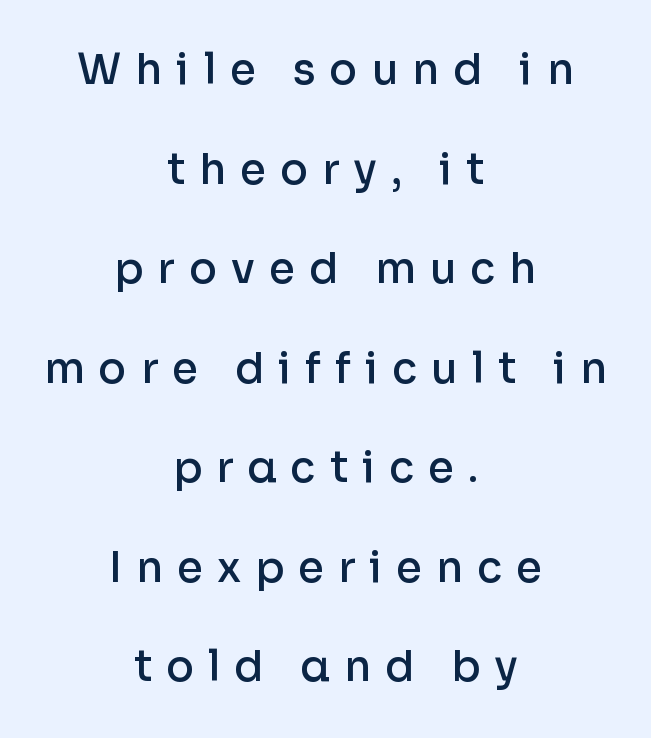
It's the straight-up-and-down kind of type. Line spacing here is loose. These lines stack symmetrically, like a column narrowing and widening about its center. Each row of text sits above clean, open space. Letterform terminals end flat and unadorned throughout the passage. These words are printed semibold, heavier than regular yet not bold.
